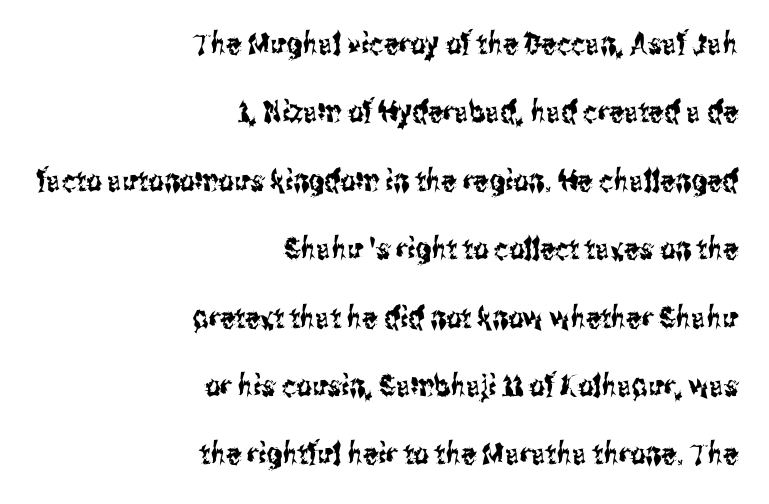
The image shows 30 px condensed sans-serif type, upright; set right-aligned, loose line spacing (2.28x), normal letter spacing, not underlined; medium stroke contrast and a medium x-height.
